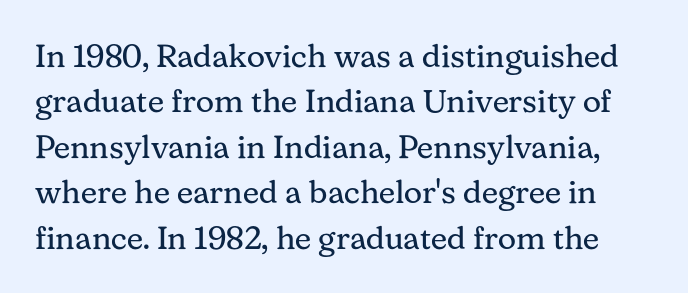
Q: Is the text bold? A: No.
Q: Is the text italic (slanted)? A: No, it is upright.
Q: Is the typeface a serif or a sans-serif typeface? A: Serif.
Q: Is the text underlined? A: No.
Q: Is the spacing between letters normal or unusually wide? A: Normal.
Q: Is the spacing between lines tight, normal or loose? A: Normal.
Q: Width (condensed, normal, or wide)? A: Normal.
Q: Stroke contrast? A: Medium.
Q: x-height? A: Medium.
Q: Monospaced? A: No.
